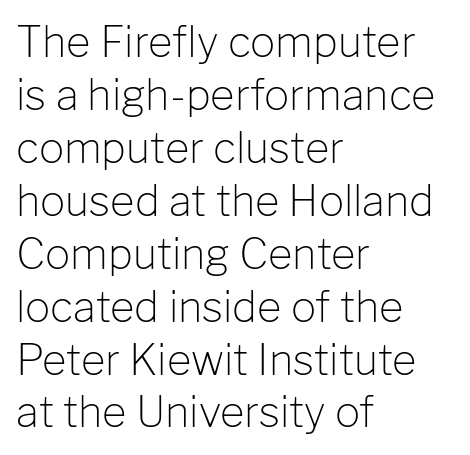
The image shows 42 px light sans-serif type, upright; set left-aligned, normal line spacing (1.26x), normal letter spacing, not underlined; low stroke contrast and a medium x-height.
